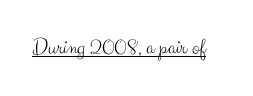
Students, observe the line beneath the letters — that is underlining. Stems here are at most as thick as an everyday book face. Between one letter and the next there's only the usual sliver of space.
